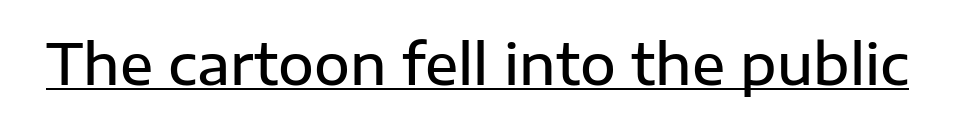
The image shows 55 px semibold sans-serif type, upright; set normal letter spacing, underlined; low stroke contrast and a medium x-height.
